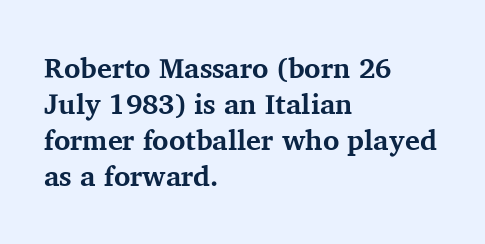
{"serif": "yes", "italic": "no", "bold": "yes", "weight": "bold", "width": "normal", "stroke_contrast": "medium", "x_height": "medium", "monospaced": "no", "underline": "no", "align": "left", "line_spacing": "normal", "line_spacing_ratio": 1.29, "letter_spacing": "normal", "letter_spacing_em": 0.0, "glyph_px": 28}
